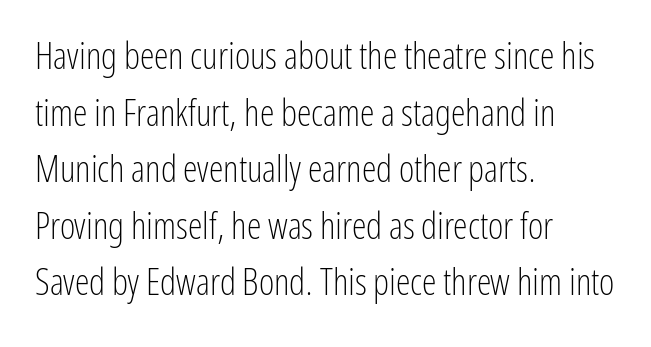
Q: Is the text bold? A: No.
Q: Is the text italic (slanted)? A: No, it is upright.
Q: Is the typeface a serif or a sans-serif typeface? A: Sans-serif.
Q: Is the text underlined? A: No.
Q: How is the paragraph aligned? A: Left-aligned.
Q: Is the spacing between letters normal or unusually wide? A: Normal.
Q: Is the spacing between lines tight, normal or loose? A: Normal.
Q: Width (condensed, normal, or wide)? A: Condensed.
Q: Stroke contrast? A: Low.
Q: x-height? A: Medium.
Q: Monospaced? A: No.
